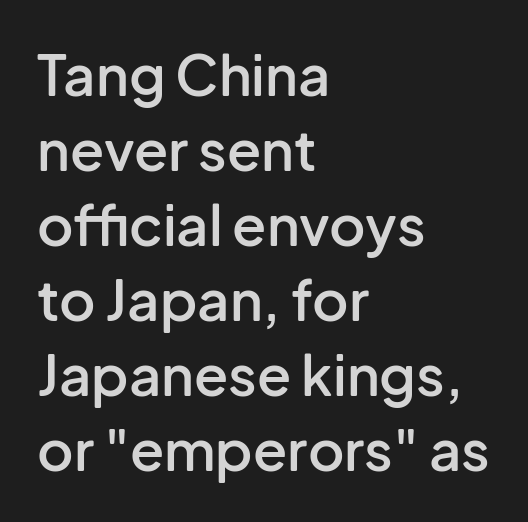
{"serif": "no", "italic": "no", "bold": "semi", "weight": "semibold", "width": "normal", "stroke_contrast": "low", "x_height": "medium", "monospaced": "no", "underline": "no", "align": "left", "line_spacing": "normal", "line_spacing_ratio": 1.34, "letter_spacing": "normal", "letter_spacing_em": 0.0, "glyph_px": 56}
